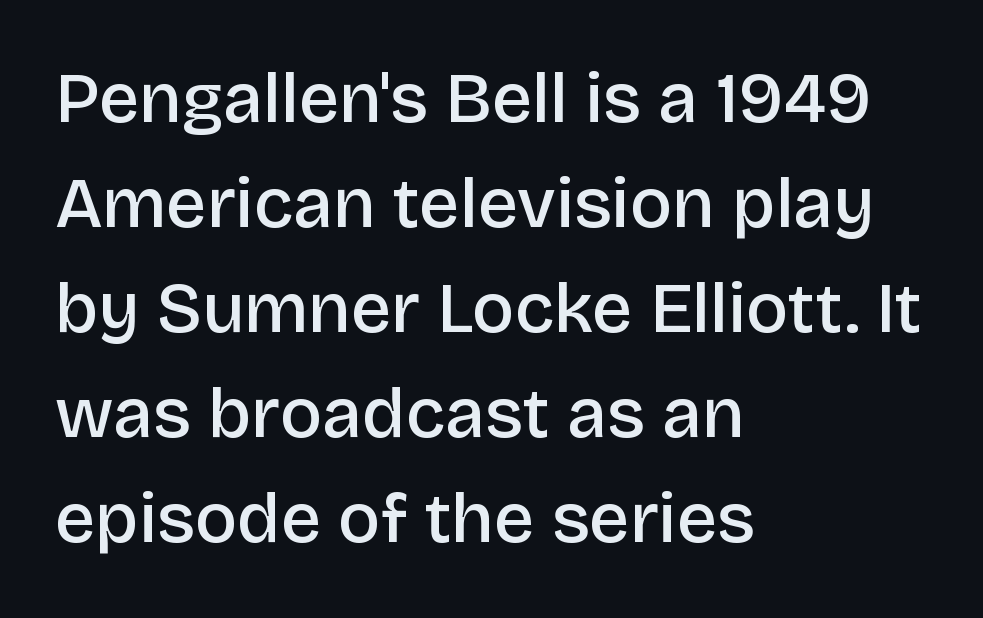
The image shows 71 px semibold sans-serif type, upright; set left-aligned, normal line spacing (1.48x), normal letter spacing, not underlined; low stroke contrast and a large x-height.
